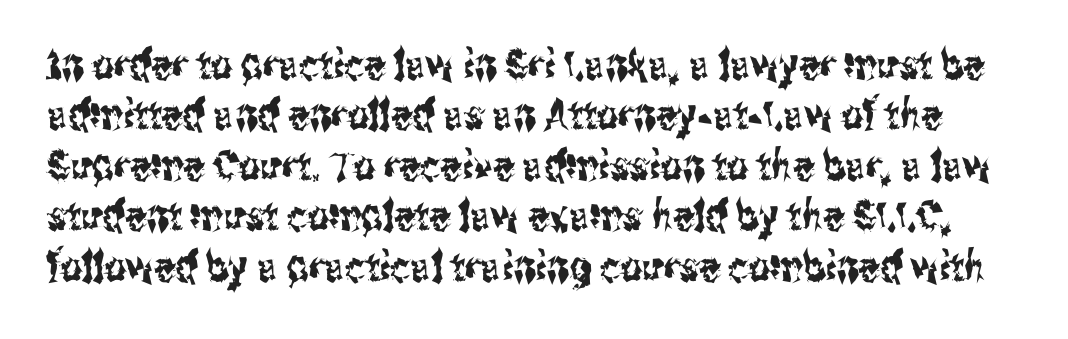
The image shows 42 px condensed sans-serif type, upright; set line spacing 1.2x, normal letter spacing, not underlined; medium stroke contrast and a medium x-height.
